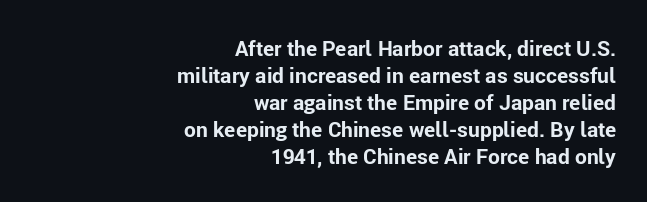
The image shows 21 px bold type, upright; set right-aligned, normal line spacing (1.29x), normal letter spacing, not underlined.
